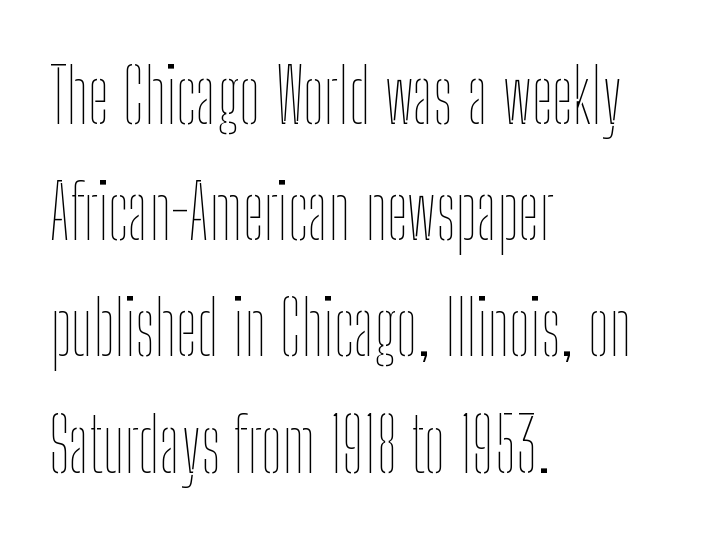
Q: Is the text bold? A: No.
Q: Is the text italic (slanted)? A: No, it is upright.
Q: Is the text underlined? A: No.
Q: How is the paragraph aligned? A: Left-aligned.
Q: Is the spacing between letters normal or unusually wide? A: Normal.
Q: Is the spacing between lines tight, normal or loose? A: Normal.
Q: Width (condensed, normal, or wide)? A: Condensed.
Q: Stroke contrast? A: Low.
Q: x-height? A: Medium.
Q: Monospaced? A: No.
